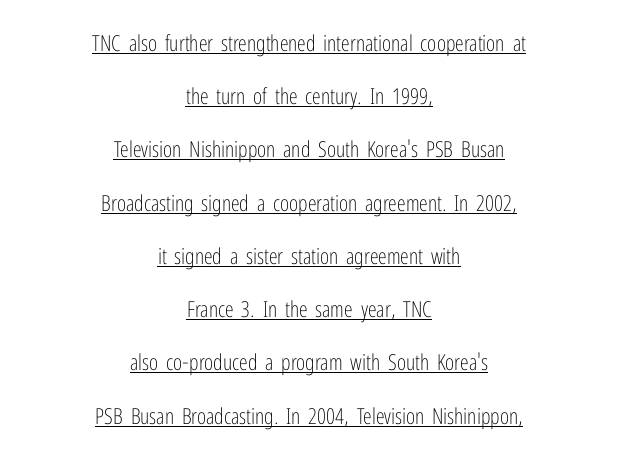
{"italic": "no", "bold": "no", "underline": "yes", "align": "center", "line_spacing": "loose", "line_spacing_ratio": 2.42, "letter_spacing": "normal", "letter_spacing_em": 0.0, "glyph_px": 22}
